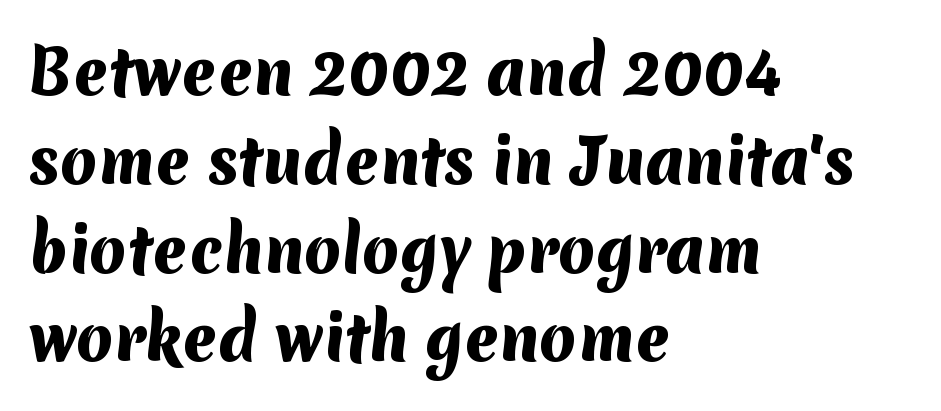
Q: Is the text bold? A: Yes.
Q: Is the typeface a serif or a sans-serif typeface? A: Sans-serif.
Q: Is the text underlined? A: No.
Q: How is the paragraph aligned? A: Left-aligned.
Q: Is the spacing between letters normal or unusually wide? A: Normal.
Q: Is the spacing between lines tight, normal or loose? A: Normal.
Q: Width (condensed, normal, or wide)? A: Normal.
Q: Stroke contrast? A: Medium.
Q: x-height? A: Medium.
Q: Monospaced? A: No.
